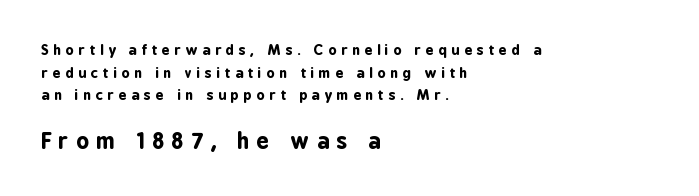
The image shows 22 px bold type, upright; set left-aligned, normal line spacing (1.62x), unusually wide letter spacing (+0.34 em), not underlined; the second (bottom) block is 1.57x larger.
